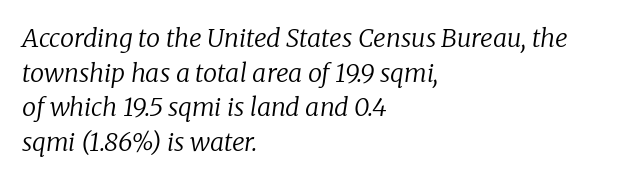
The image shows 25 px text type, italic (leaning right); set left-aligned, normal line spacing (1.39x), normal letter spacing, not underlined.
